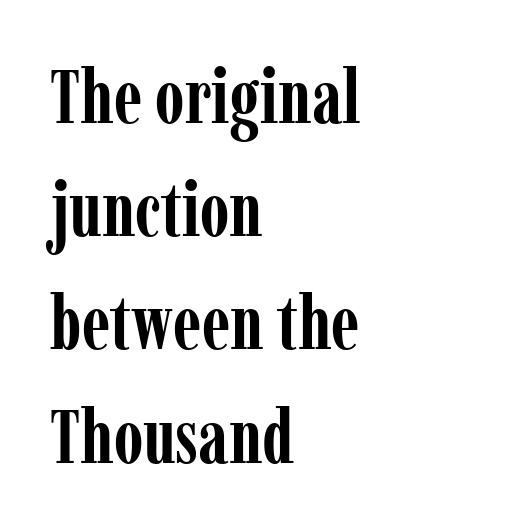
I'd call this a serif setting — the letters wear small feet. The gap between lines stays unmarked. The passage is arranged the way most books set body copy — flush left. The letters advance in unequal steps, a hallmark of proportional type. In terms of letterspacing, this is plain default setting. Ordinary non-slanted type is in use.
